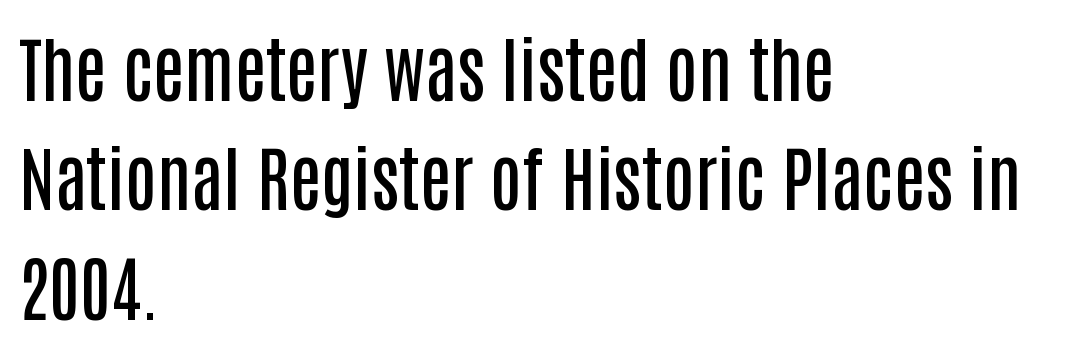
{"serif": "no", "italic": "no", "bold": "semi", "weight": "semibold", "width": "condensed", "stroke_contrast": "low", "x_height": "large", "monospaced": "no", "underline": "no", "align": "left", "line_spacing": "normal", "line_spacing_ratio": 1.54, "letter_spacing": "normal", "letter_spacing_em": 0.0, "glyph_px": 71}
